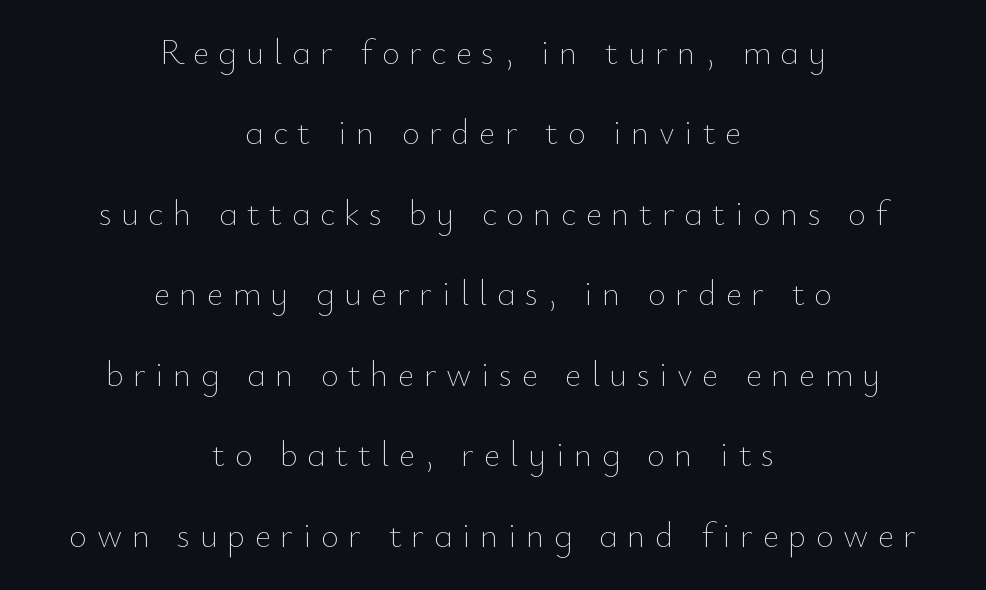
The image shows 35 px thin type, upright; set centered, loose line spacing (2.3x), unusually wide letter spacing (+0.27 em), not underlined; low stroke contrast and a small x-height.
